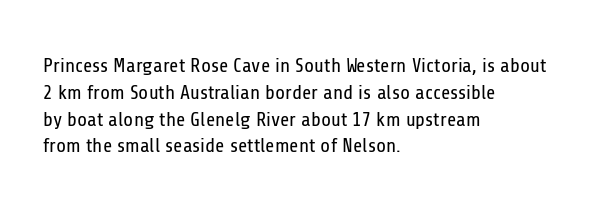
{"italic": "no", "bold": "no", "underline": "no", "align": "left", "line_spacing": "normal", "line_spacing_ratio": 1.34, "letter_spacing": "normal", "letter_spacing_em": 0.0, "glyph_px": 20}
